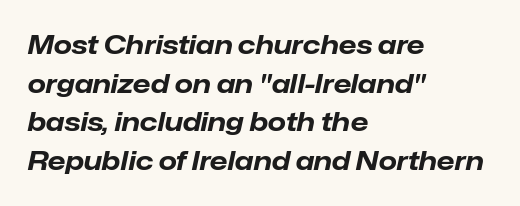
On the weight axis this lands at bold, roughly 700. These lines are set flush left with a ragged right edge. The passage shown stacks its lines at a standard gap. Nobody drew a line under any word here.
